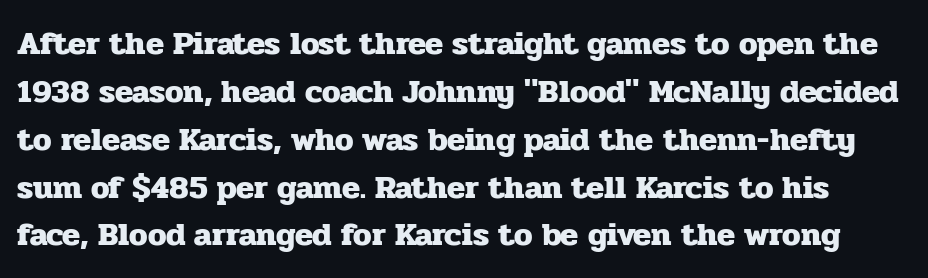
Q: Is the text bold? A: Yes.
Q: Is the text italic (slanted)? A: No, it is upright.
Q: Is the typeface a serif or a sans-serif typeface? A: Serif.
Q: Is the text underlined? A: No.
Q: Is the spacing between letters normal or unusually wide? A: Normal.
Q: Is the spacing between lines tight, normal or loose? A: Normal.
Q: Width (condensed, normal, or wide)? A: Normal.
Q: Stroke contrast? A: Low.
Q: x-height? A: Medium.
Q: Monospaced? A: No.
